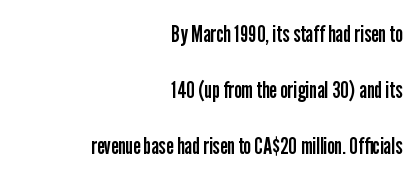
Q: Is the text bold? A: No.
Q: Is the text italic (slanted)? A: No, it is upright.
Q: Is the text underlined? A: No.
Q: How is the paragraph aligned? A: Right-aligned.
Q: Is the spacing between letters normal or unusually wide? A: Normal.
Q: Is the spacing between lines tight, normal or loose? A: Loose.
